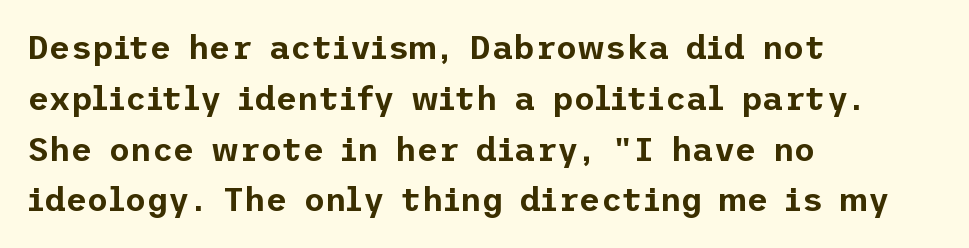
Descender tails drop into unmarked territory. Layout note: lines flush left. Reading down the column, the eye jumps a familiar distance to each next line. The line texture is even and compact thanks to regular tracking. Quick note: not italic, upright. Observe the absence of serifs on each vertical stroke in this sample.
